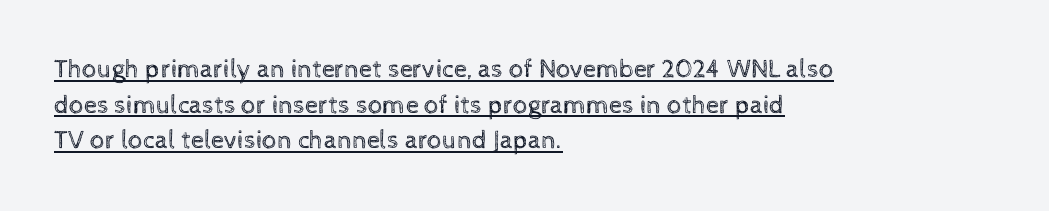
Q: Is the text bold? A: No.
Q: Is the text italic (slanted)? A: No, it is upright.
Q: Is the text underlined? A: Yes.
Q: How is the paragraph aligned? A: Left-aligned.
Q: Is the spacing between letters normal or unusually wide? A: Normal.
Q: Is the spacing between lines tight, normal or loose? A: Normal.
